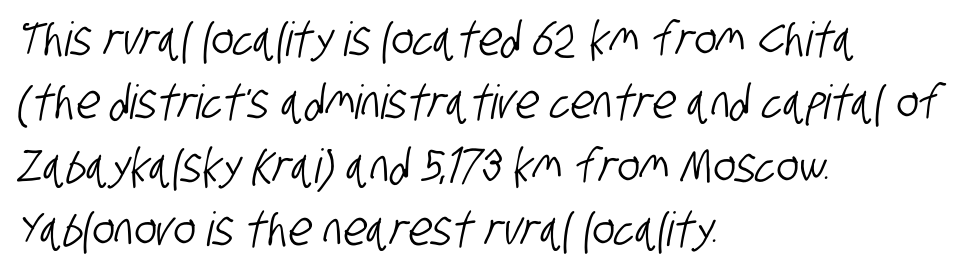
Q: Is the typeface a serif or a sans-serif typeface? A: Sans-serif.
Q: Is the text underlined? A: No.
Q: How is the paragraph aligned? A: Left-aligned.
Q: Is the spacing between letters normal or unusually wide? A: Normal.
Q: Is the spacing between lines tight, normal or loose? A: Normal.
Q: Width (condensed, normal, or wide)? A: Condensed.
Q: Stroke contrast? A: Low.
Q: x-height? A: Large.
Q: Monospaced? A: No.
